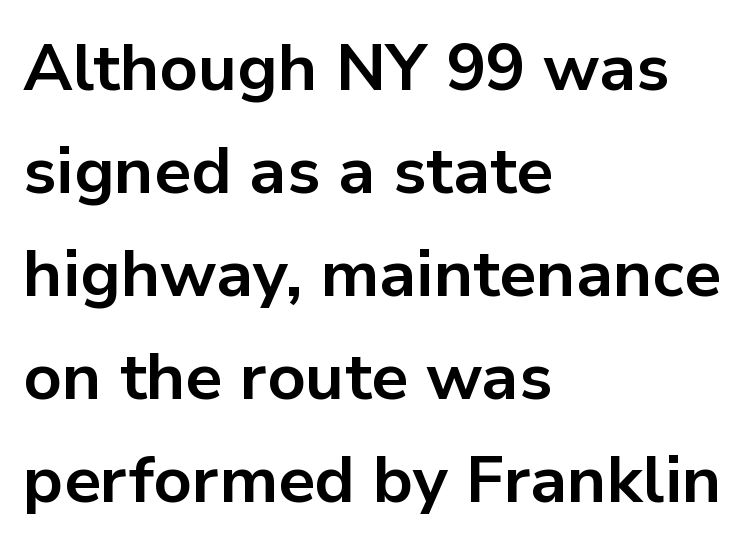
{"serif": "no", "italic": "no", "bold": "yes", "weight": "bold", "width": "normal", "stroke_contrast": "low", "x_height": "medium", "monospaced": "no", "underline": "no", "align": "left", "line_spacing": "normal", "line_spacing_ratio": 1.56, "letter_spacing": "normal", "letter_spacing_em": 0.0, "glyph_px": 66}
